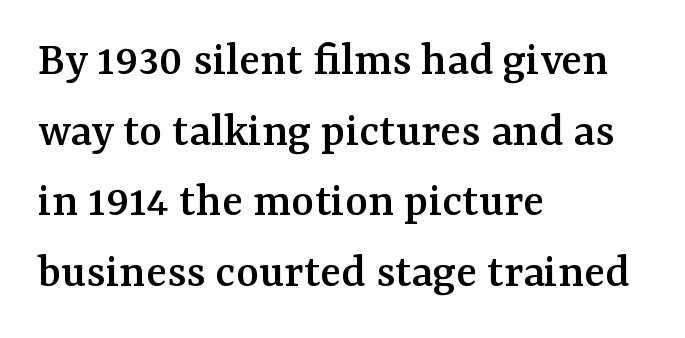
The image shows 49 px serif type, upright; set left-aligned, normal line spacing (1.44x), normal letter spacing, not underlined; medium stroke contrast and a medium x-height.
